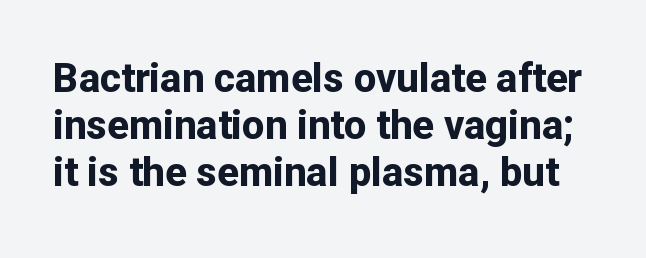
Q: Is the text bold? A: Yes.
Q: Is the text italic (slanted)? A: No, it is upright.
Q: Is the typeface a serif or a sans-serif typeface? A: Sans-serif.
Q: Is the text underlined? A: No.
Q: Is the spacing between letters normal or unusually wide? A: Normal.
Q: Width (condensed, normal, or wide)? A: Normal.
Q: Stroke contrast? A: Low.
Q: x-height? A: Medium.
Q: Monospaced? A: No.
